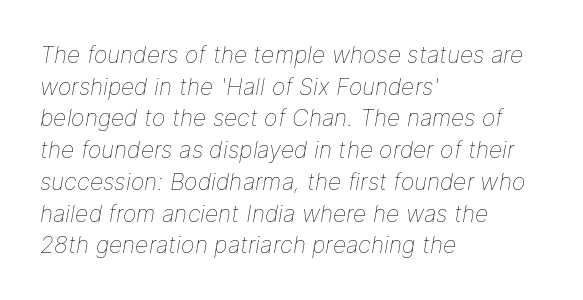
{"italic": "yes", "lean": "right", "slant_degrees": 9, "bold": "no", "underline": "no", "align": "left", "line_spacing": "normal", "line_spacing_ratio": 1.38, "letter_spacing": "normal", "letter_spacing_em": 0.0, "glyph_px": 23}
